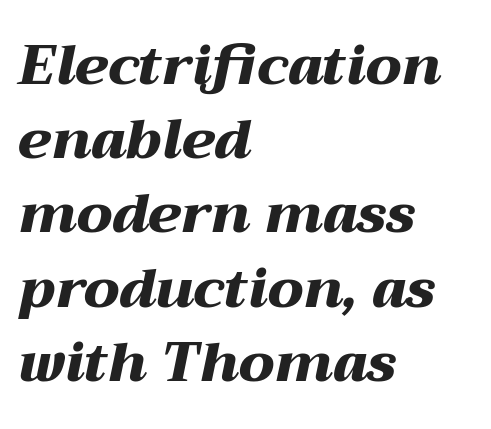
The image shows 55 px heavy, wide type, italic (leaning right); set left-aligned, normal line spacing (1.35x), normal letter spacing, not underlined; medium stroke contrast and a medium x-height.
